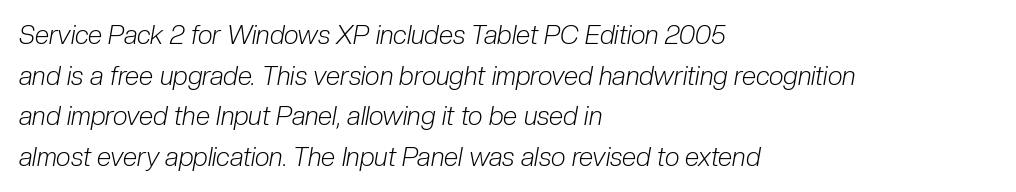
Rows of type keep a routine distance in the vertical direction. The glyphs are unaccompanied by any horizontal stroke below them. An italicized treatment has been applied to the whole sample. Is the block centered? No — it sits flush against the left margin. Honestly, the letter spacing is just normal — you wouldn't notice it.
